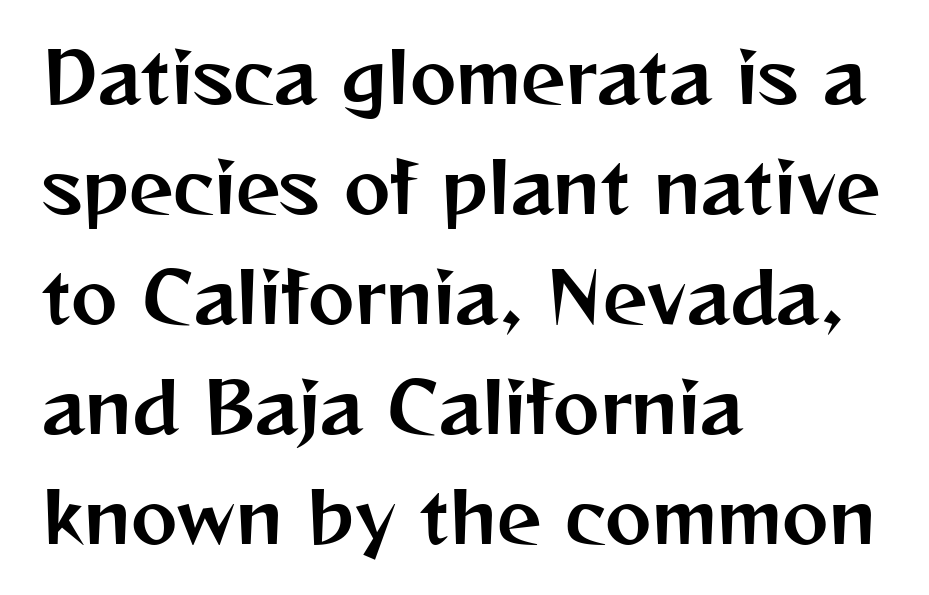
Q: Is the text italic (slanted)? A: No, it is upright.
Q: Is the typeface a serif or a sans-serif typeface? A: Sans-serif.
Q: Is the text underlined? A: No.
Q: How is the paragraph aligned? A: Left-aligned.
Q: Is the spacing between letters normal or unusually wide? A: Normal.
Q: Is the spacing between lines tight, normal or loose? A: Normal.
Q: Width (condensed, normal, or wide)? A: Normal.
Q: Stroke contrast? A: Medium.
Q: x-height? A: Medium.
Q: Monospaced? A: No.
